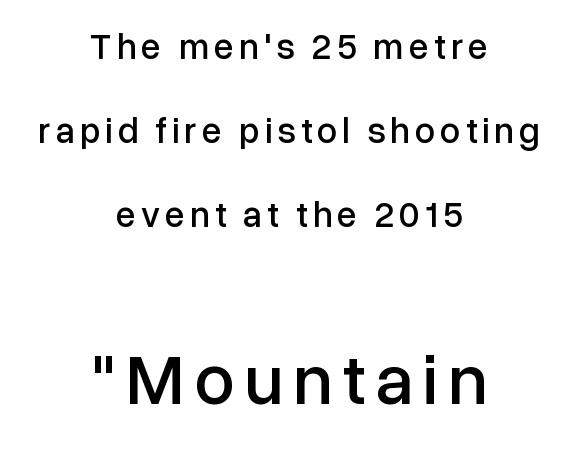
Q: Is the text italic (slanted)? A: No, it is upright.
Q: Is the typeface a serif or a sans-serif typeface? A: Sans-serif.
Q: Is the text underlined? A: No.
Q: How is the paragraph aligned? A: Centered.
Q: Is the spacing between lines tight, normal or loose? A: Loose.
Q: Which block of text is set in a larger size, the first (top) or the second (bottom)? A: The second (bottom) one.
Q: Width (condensed, normal, or wide)? A: Normal.
Q: Stroke contrast? A: Low.
Q: x-height? A: Medium.
Q: Monospaced? A: No.
